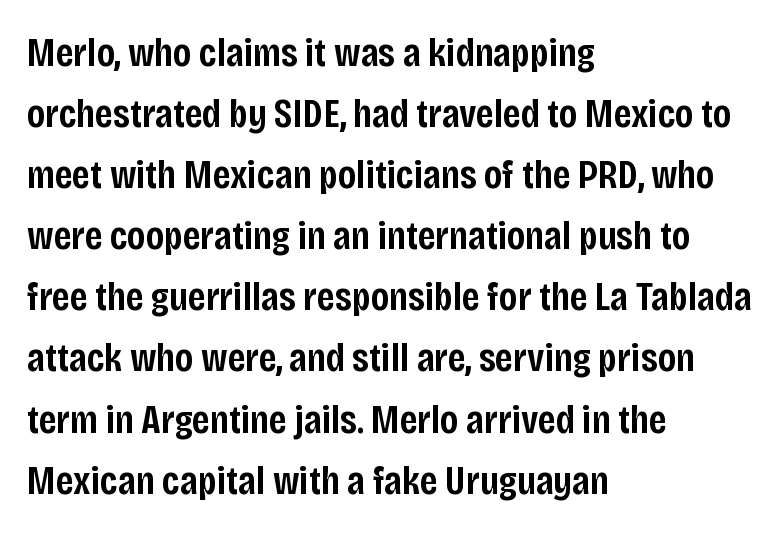
The face used here is proportionally spaced, like ordinary book or web type. Words float on clear page, feet unadorned. Characters remain perfectly vertical along every line. The rendering anchors every line to the left-hand side. Line spacing here is normal.
